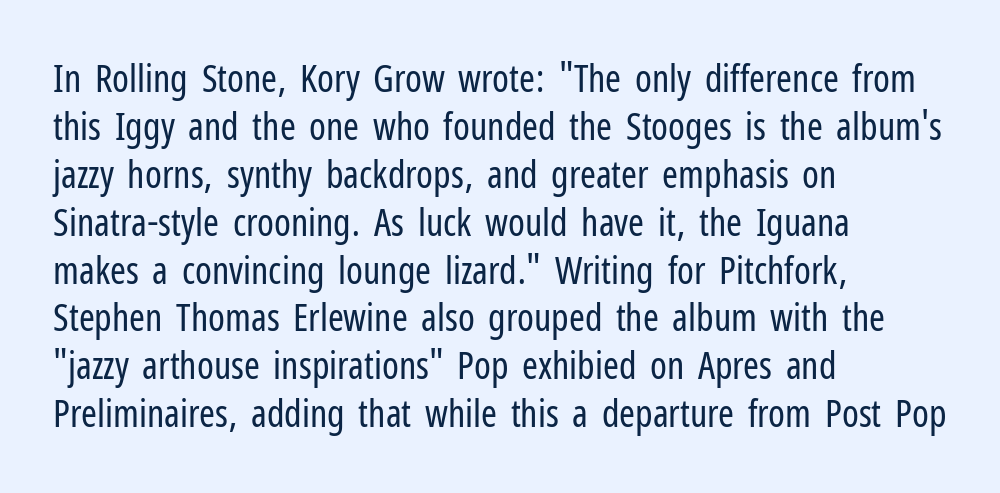
Serifs: no, the terminals of the letterforms are clean. Casual observation: everything's shoved over to the left. Observe the ordinary spacing: letters are neighbours, not strangers. Only glyphs here, with clear space below each row. Is the type heavy? It reads as light-to-regular instead.
